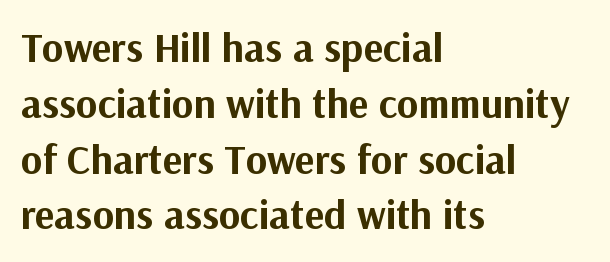
Q: Is the text bold? A: Yes.
Q: Is the text italic (slanted)? A: No, it is upright.
Q: Is the typeface a serif or a sans-serif typeface? A: Sans-serif.
Q: Is the text underlined? A: No.
Q: How is the paragraph aligned? A: Left-aligned.
Q: Is the spacing between letters normal or unusually wide? A: Normal.
Q: Is the spacing between lines tight, normal or loose? A: Normal.
Q: Width (condensed, normal, or wide)? A: Normal.
Q: Stroke contrast? A: Medium.
Q: x-height? A: Medium.
Q: Monospaced? A: No.
